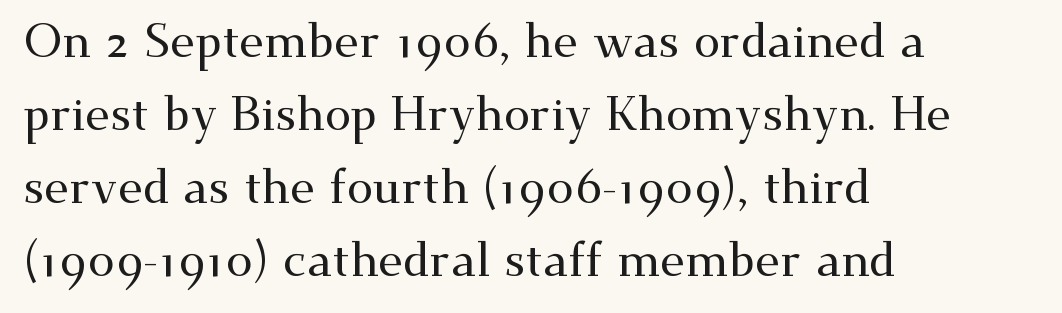
{"serif": "yes", "italic": "no", "width": "wide", "stroke_contrast": "medium", "x_height": "small", "monospaced": "no", "underline": "no", "align": "left", "line_spacing": "normal", "line_spacing_ratio": 1.55, "letter_spacing": "normal", "letter_spacing_em": 0.0, "glyph_px": 47}
